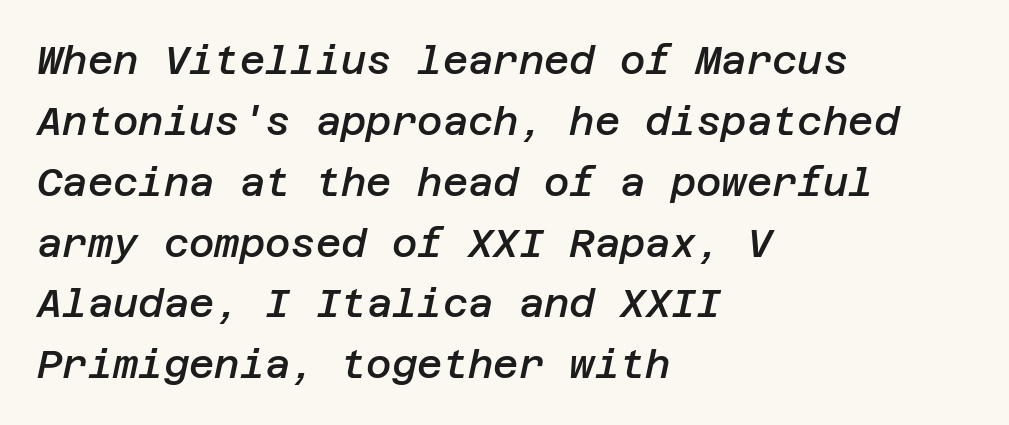
The image shows 39 px semibold type, italic (leaning right); set left-aligned, normal line spacing (1.56x), normal letter spacing, not underlined; low stroke contrast and a large x-height.
